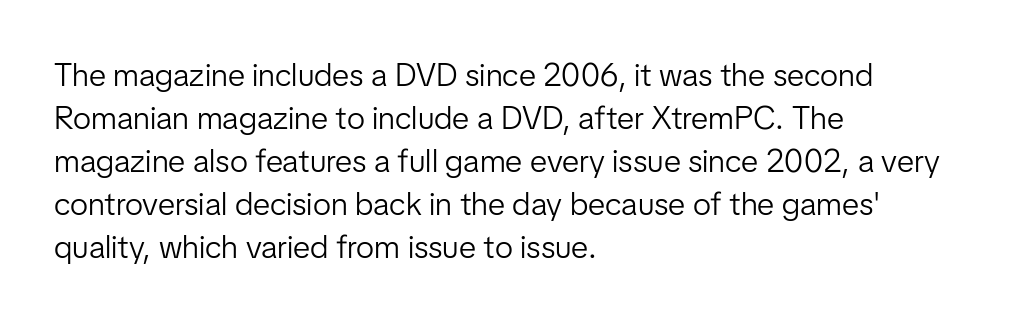
The image shows 32 px light sans-serif type, upright; set left-aligned, normal line spacing (1.34x), normal letter spacing, not underlined; low stroke contrast and a medium x-height.
